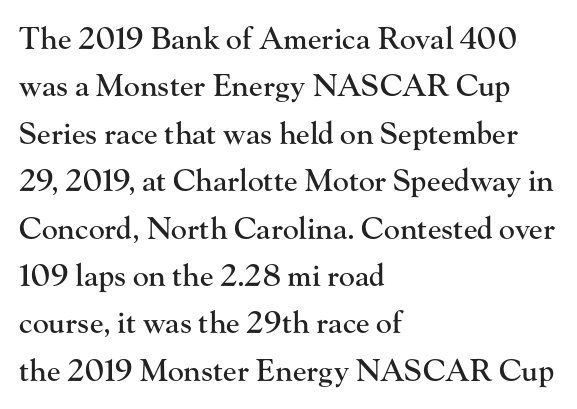
{"serif": "yes", "italic": "no", "width": "normal", "stroke_contrast": "high", "x_height": "small", "monospaced": "no", "underline": "no", "align": "left", "line_spacing": "normal", "line_spacing_ratio": 1.58, "letter_spacing": "normal", "letter_spacing_em": 0.0, "glyph_px": 30}
